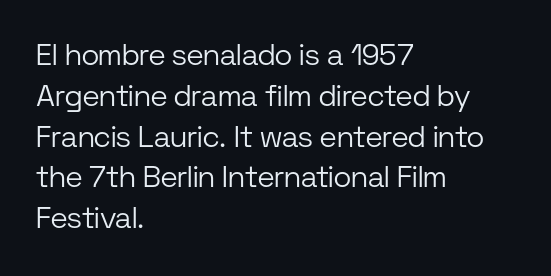
The baseline area is clear. Quick note: interline space is typical. This is roman type, the default non-slanted kind. The lines in this sample share a left origin and differ only in where they stop. Each letter keeps its own natural width here, so spacing adapts to shape.
